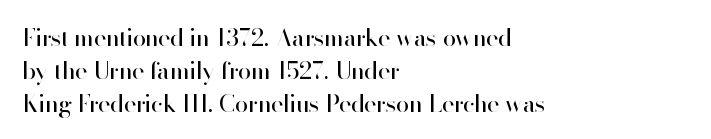
Q: Is the text bold? A: No.
Q: Is the text italic (slanted)? A: No, it is upright.
Q: Is the text underlined? A: No.
Q: How is the paragraph aligned? A: Left-aligned.
Q: Is the spacing between letters normal or unusually wide? A: Normal.
Q: Is the spacing between lines tight, normal or loose? A: Normal.
